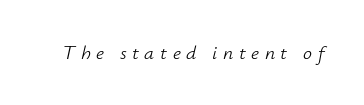
Q: Is the text bold? A: No.
Q: Is the text italic (slanted)? A: Yes, it leans right by about 12 degrees.
Q: Is the text underlined? A: No.
Q: Is the spacing between letters normal or unusually wide? A: Unusually wide.
